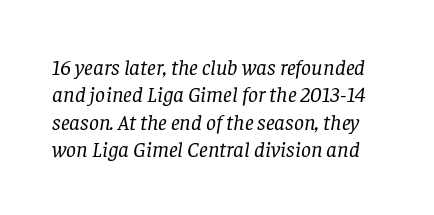
Clear beneath every line of the passage. What's the leading like? Ordinary, nothing unusual. The face looks like a standard text weight, possibly lighter. Look at the tracking — it's just the regular setting, nothing added. Emphasis-style slanted type is in use.
